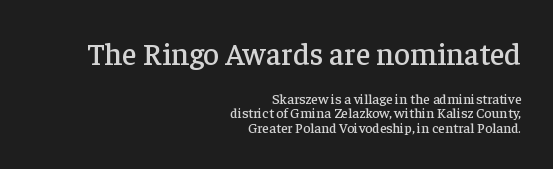
{"serif": "yes", "italic": "no", "width": "normal", "stroke_contrast": "low", "x_height": "medium", "monospaced": "no", "underline": "no", "align": "right", "line_spacing": "tight", "line_spacing_ratio": 1.03, "letter_spacing": "normal", "letter_spacing_em": 0.0, "larger_block": "first", "size_ratio": 2.21, "glyph_px": 31}
